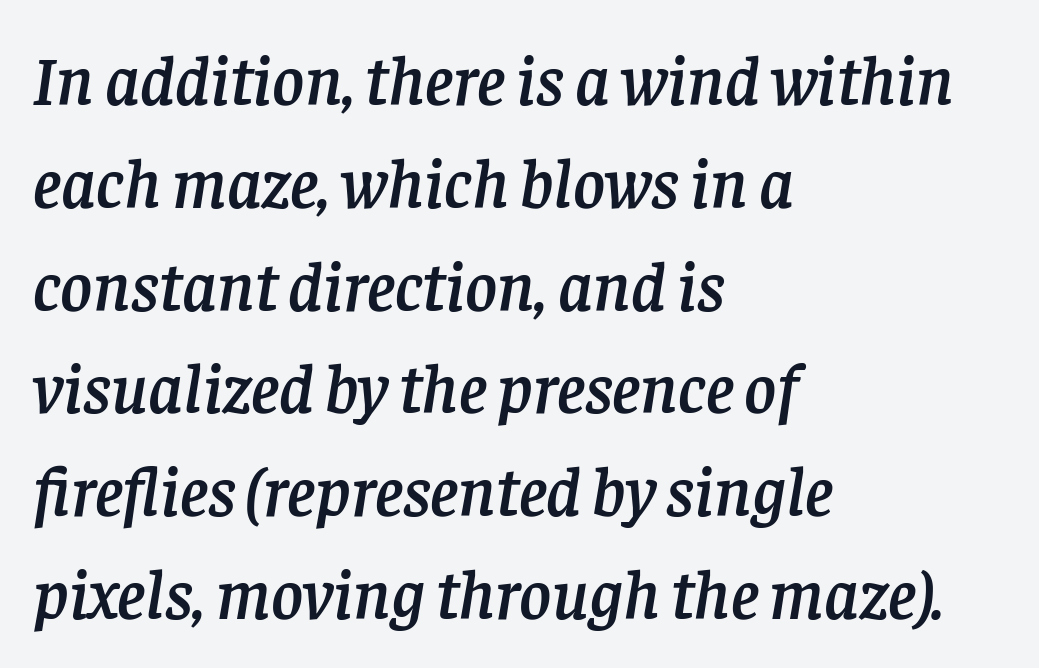
Q: Is the text italic (slanted)? A: Yes, it leans right by about 8 degrees.
Q: Is the typeface a serif or a sans-serif typeface? A: Serif.
Q: Is the text underlined? A: No.
Q: How is the paragraph aligned? A: Left-aligned.
Q: Is the spacing between letters normal or unusually wide? A: Normal.
Q: Is the spacing between lines tight, normal or loose? A: Normal.
Q: Width (condensed, normal, or wide)? A: Normal.
Q: Stroke contrast? A: Low.
Q: x-height? A: Large.
Q: Monospaced? A: No.
